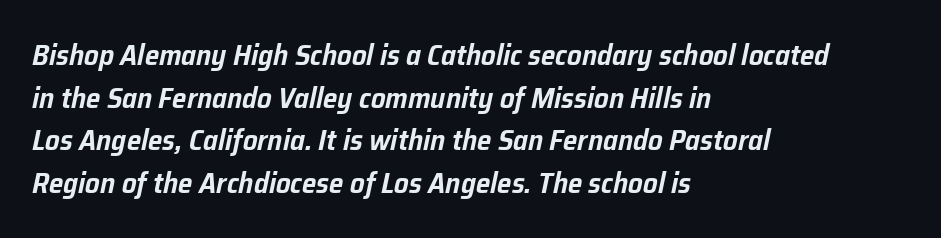
Q: Is the text italic (slanted)? A: Yes, it leans right by about 12 degrees.
Q: Is the text underlined? A: No.
Q: How is the paragraph aligned? A: Left-aligned.
Q: Is the spacing between letters normal or unusually wide? A: Normal.
Q: Is the spacing between lines tight, normal or loose? A: Normal.
Q: Width (condensed, normal, or wide)? A: Normal.
Q: Stroke contrast? A: Low.
Q: x-height? A: Medium.
Q: Monospaced? A: No.
